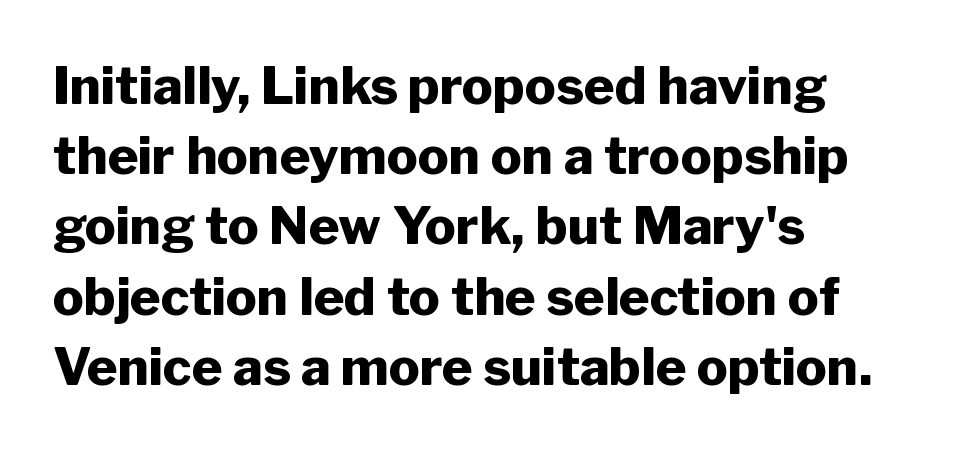
The image shows 52 px heavy sans-serif type, upright; set left-aligned, normal line spacing (1.35x), normal letter spacing, not underlined; low stroke contrast and a medium x-height.
